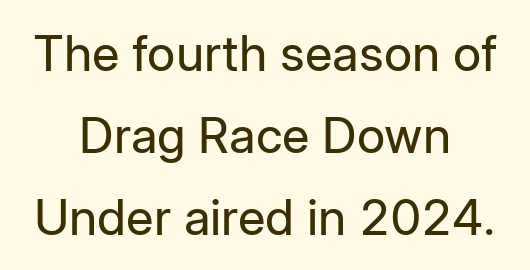
The image shows 49 px regular-weight sans-serif type, upright; set centered, normal line spacing (1.67x), normal letter spacing, not underlined; low stroke contrast and a medium x-height.
